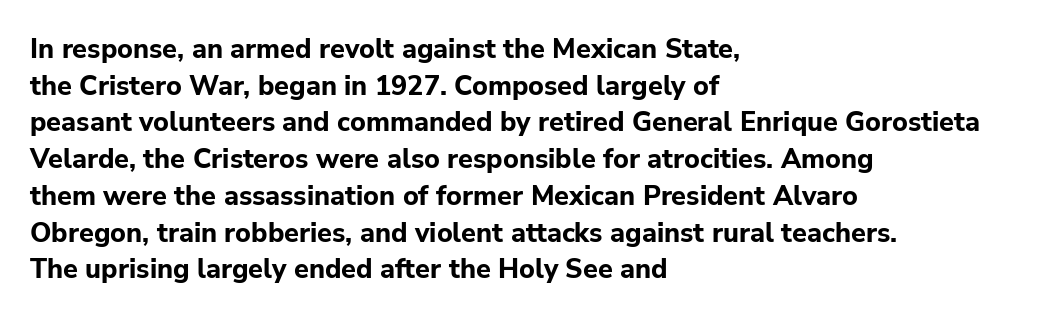
Q: Is the text bold? A: Yes.
Q: Is the text italic (slanted)? A: No, it is upright.
Q: Is the text underlined? A: No.
Q: How is the paragraph aligned? A: Left-aligned.
Q: Is the spacing between letters normal or unusually wide? A: Normal.
Q: Is the spacing between lines tight, normal or loose? A: Normal.
